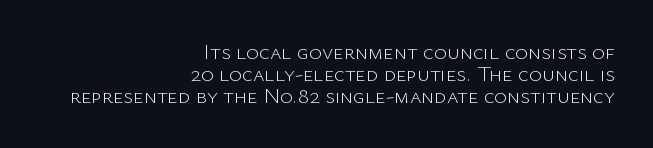
The image shows 22 px text type, upright; set right-aligned, tight line spacing (1.0x), normal letter spacing, not underlined.
